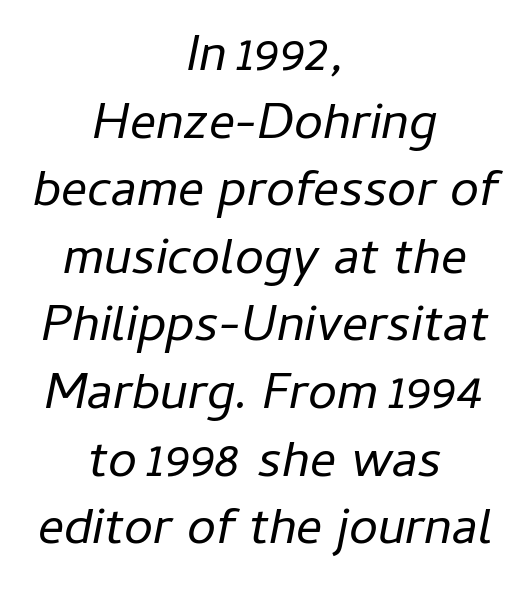
Proportional: the letters do not fall into vertical columns. Does the copy run flush right? No — it is centered line by line. Reading down the column, the eye jumps a familiar distance to each next line. Posture: slanted.
